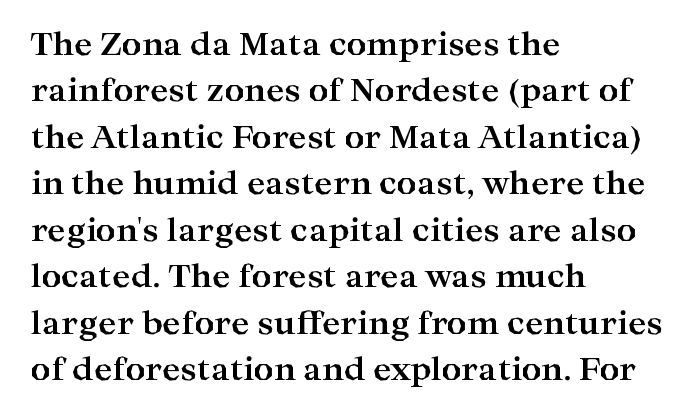
Q: Is the text bold? A: Yes.
Q: Is the text italic (slanted)? A: No, it is upright.
Q: Is the typeface a serif or a sans-serif typeface? A: Serif.
Q: Is the text underlined? A: No.
Q: How is the paragraph aligned? A: Left-aligned.
Q: Is the spacing between letters normal or unusually wide? A: Normal.
Q: Is the spacing between lines tight, normal or loose? A: Normal.
Q: Width (condensed, normal, or wide)? A: Wide.
Q: Stroke contrast? A: High.
Q: x-height? A: Medium.
Q: Monospaced? A: No.
